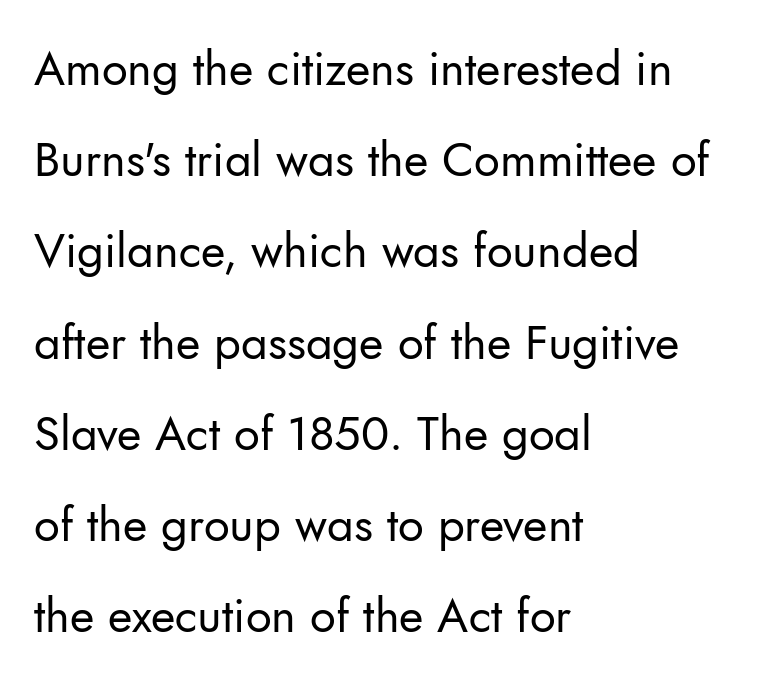
These lines are rendered in a variable-pitch font. Posture: straight, roman, zero tilt. These lines are composed in type without serifs. The gaps between neighbouring characters are ordinary and unremarkable. The designer dialed line spacing up above the default. Decoration check: the copy has no underline.
